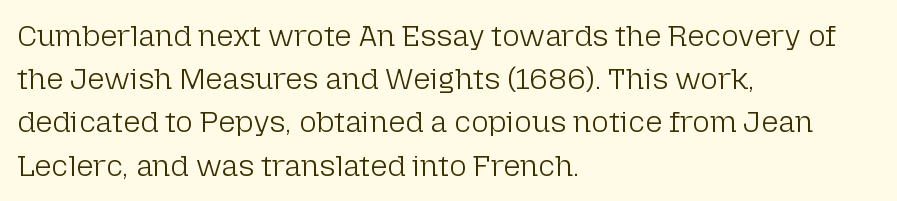
The image shows 30 px light sans-serif type, upright; set left-aligned, normal line spacing (1.44x), normal letter spacing, not underlined; low stroke contrast and a medium x-height.
